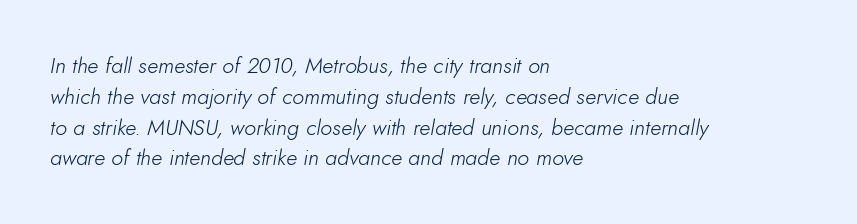
{"italic": "yes", "lean": "right", "slant_degrees": 10, "bold": "no", "underline": "no", "align": "left", "line_spacing": "normal", "line_spacing_ratio": 1.4, "letter_spacing": "normal", "letter_spacing_em": 0.0, "glyph_px": 22}
